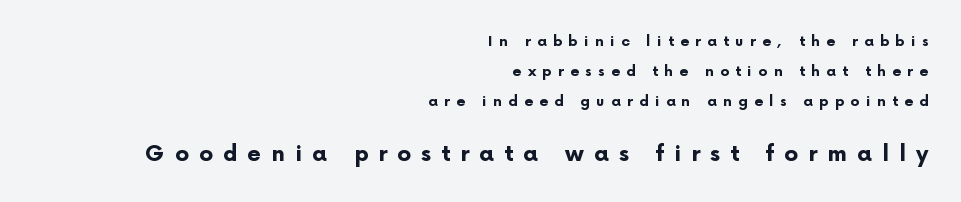
Q: Is the text bold? A: Yes.
Q: Is the text italic (slanted)? A: No, it is upright.
Q: Is the text underlined? A: No.
Q: How is the paragraph aligned? A: Right-aligned.
Q: Is the spacing between letters normal or unusually wide? A: Unusually wide.
Q: Is the spacing between lines tight, normal or loose? A: Loose.
Q: Which block of text is set in a larger size, the first (top) or the second (bottom)? A: The second (bottom) one.
